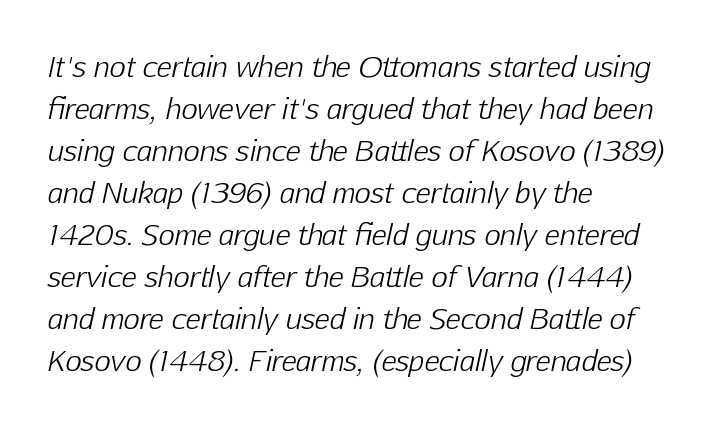
{"italic": "yes", "lean": "right", "slant_degrees": 12, "bold": "no", "weight": "light", "width": "normal", "stroke_contrast": "low", "x_height": "medium", "monospaced": "no", "underline": "no", "align": "left", "line_spacing": "normal", "line_spacing_ratio": 1.5, "letter_spacing": "normal", "letter_spacing_em": 0.0, "glyph_px": 28}
